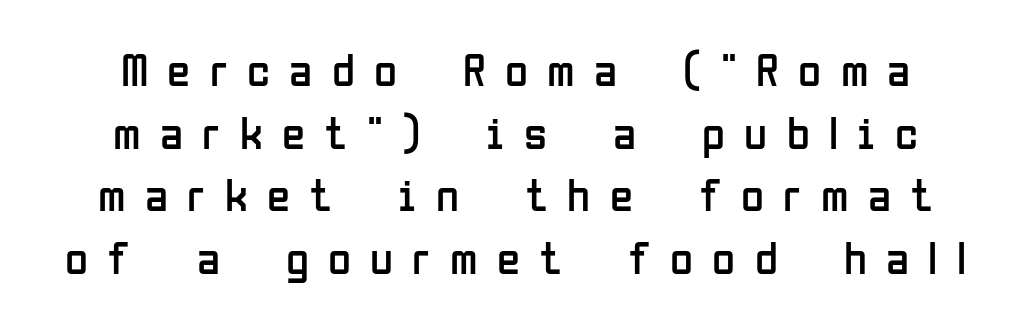
The image shows 47 px regular-weight, condensed sans-serif type, upright; set centered, normal line spacing (1.33x), unusually wide letter spacing (+0.41 em), not underlined; low stroke contrast and a medium x-height.
